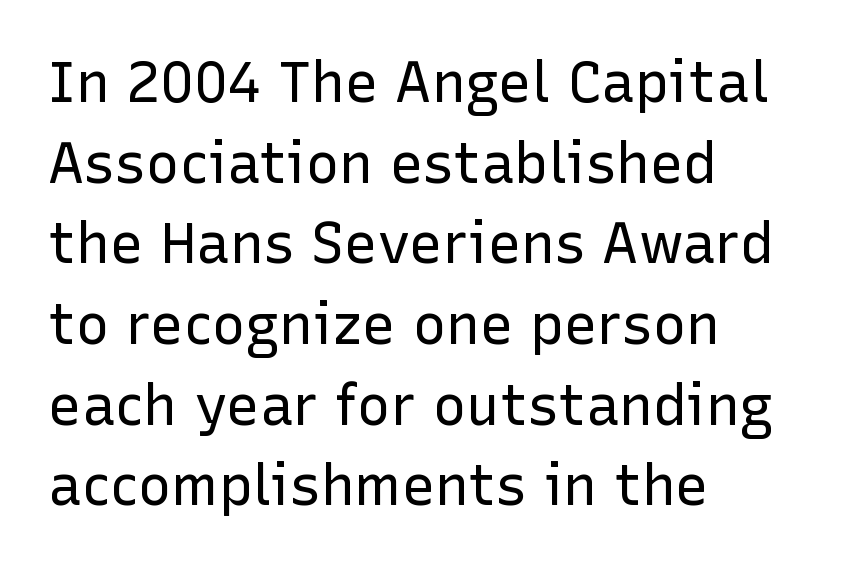
{"serif": "no", "italic": "no", "bold": "no", "weight": "regular", "width": "normal", "stroke_contrast": "low", "x_height": "medium", "monospaced": "no", "underline": "no", "align": "left", "line_spacing": "normal", "line_spacing_ratio": 1.44, "letter_spacing": "normal", "letter_spacing_em": 0.0, "glyph_px": 56}
